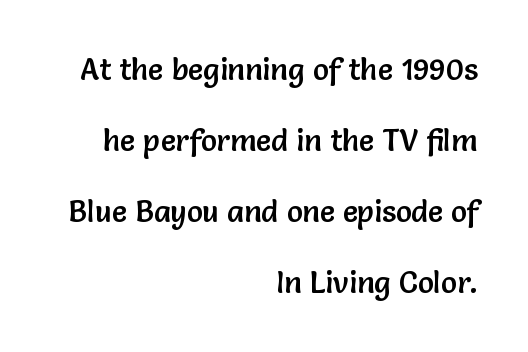
The image shows 30 px sans-serif type, upright; set right-aligned, loose line spacing (2.37x), normal letter spacing, not underlined; low stroke contrast and a medium x-height.
